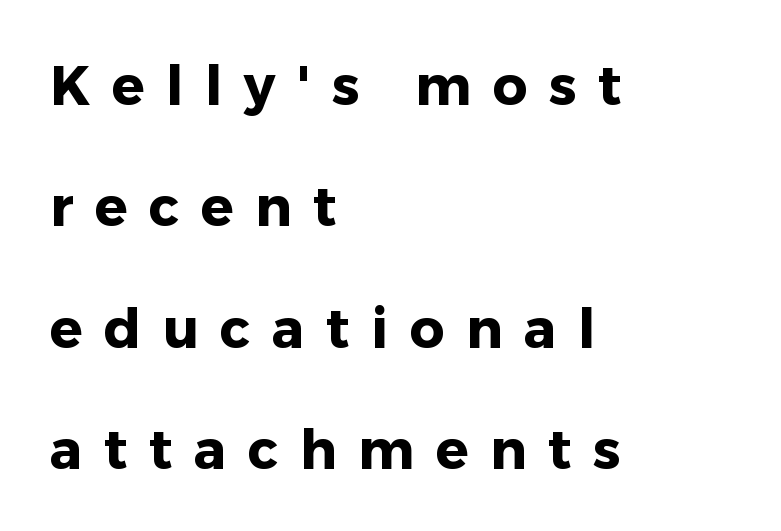
The image shows 54 px heavy sans-serif type, upright; set left-aligned, loose line spacing (2.25x), unusually wide letter spacing (+0.4 em), not underlined; low stroke contrast and a medium x-height.
